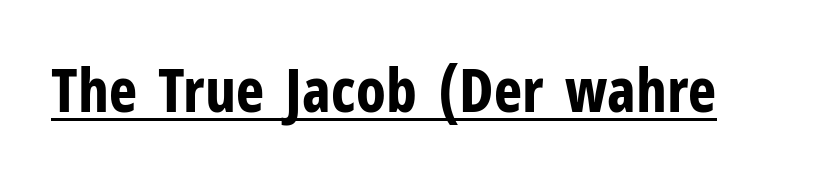
{"serif": "no", "italic": "no", "bold": "yes", "weight": "bold", "width": "condensed", "stroke_contrast": "low", "x_height": "medium", "monospaced": "no", "underline": "yes", "letter_spacing": "normal", "letter_spacing_em": 0.0, "glyph_px": 60}
